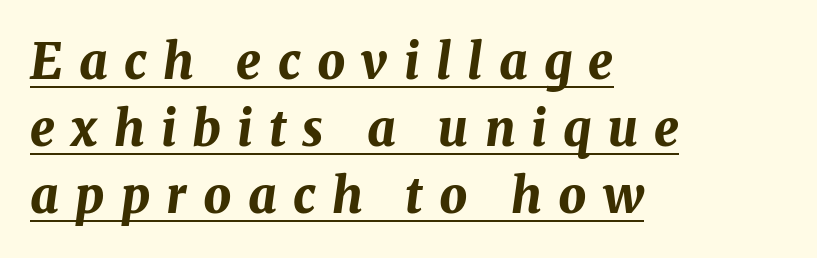
Visually the block forms a straight wall on the left and a jagged coastline on the right. The axis of the letterforms is tilted away from vertical. Notice how a bar underscores the lettering throughout. Emphasis by weight is at full strength: bold. Honestly, the row spacing looks completely unremarkable. Letter spacing: wide.
